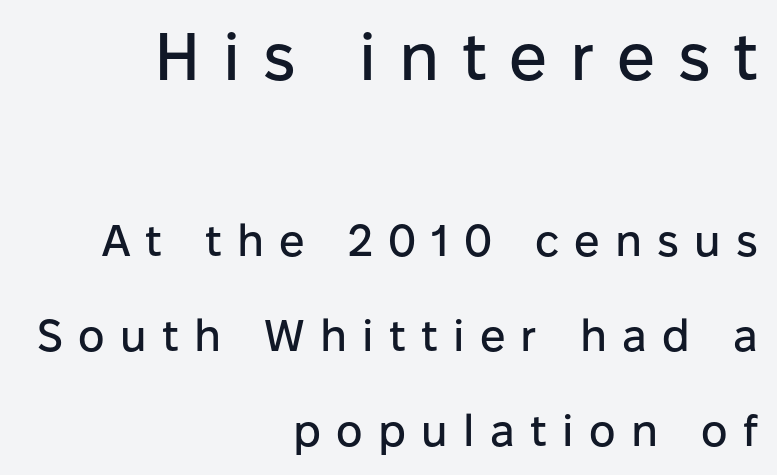
{"serif": "no", "italic": "no", "width": "normal", "stroke_contrast": "low", "x_height": "medium", "monospaced": "no", "underline": "no", "align": "right", "line_spacing": "loose", "line_spacing_ratio": 2.12, "letter_spacing": "wide", "letter_spacing_em": 0.34, "larger_block": "first", "size_ratio": 1.49, "glyph_px": 67}
